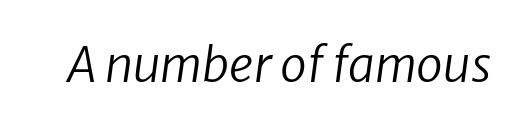
Anything drawn beneath the words? Only blank space. Yep, that's italic — everything's leaning. Character widths vary here, with narrow letters taking less room than wide ones. The letterforms sit at book weight or below. Tracking here is standard; glyphs follow each other at the usual distance.
